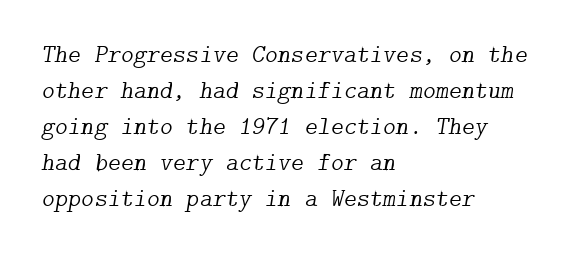
{"italic": "yes", "lean": "right", "slant_degrees": 9, "bold": "no", "underline": "no", "align": "left", "line_spacing": "normal", "line_spacing_ratio": 1.44, "letter_spacing": "normal", "letter_spacing_em": 0.0, "glyph_px": 25}
